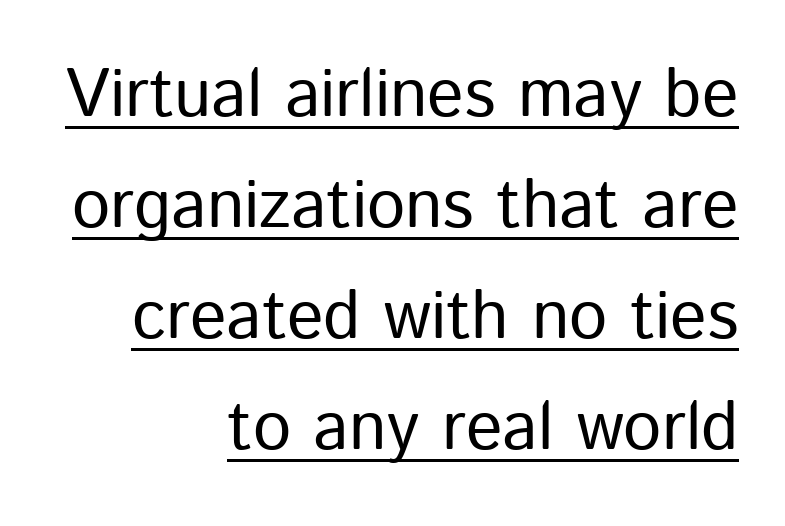
Q: Is the text bold? A: No.
Q: Is the text italic (slanted)? A: No, it is upright.
Q: Is the typeface a serif or a sans-serif typeface? A: Sans-serif.
Q: Is the text underlined? A: Yes.
Q: How is the paragraph aligned? A: Right-aligned.
Q: Is the spacing between letters normal or unusually wide? A: Normal.
Q: Is the spacing between lines tight, normal or loose? A: Normal.
Q: Width (condensed, normal, or wide)? A: Normal.
Q: Stroke contrast? A: Low.
Q: x-height? A: Medium.
Q: Monospaced? A: No.
